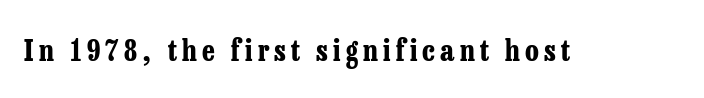
The image shows 29 px bold, condensed serif type, upright; set not underlined; low stroke contrast and a medium x-height.
